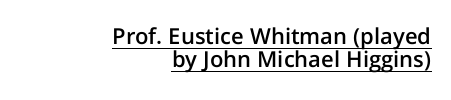
A somewhat darkened texture: the type is semibold rather than bold. A baseline rule has been typeset under these characters. The passage shown has conventional tracking throughout. Tightly led — the rows are bunched.
